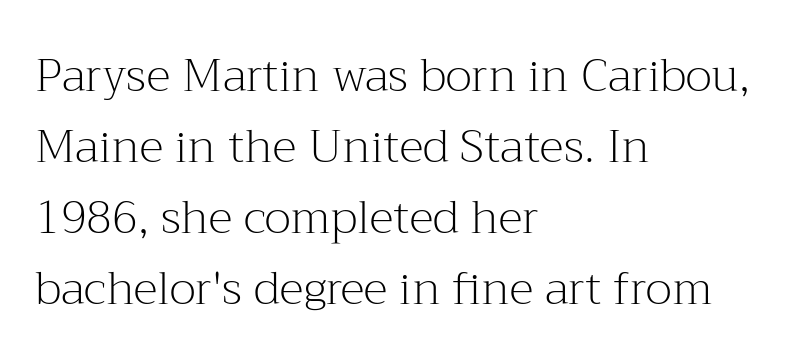
Caption: face not bold, strokes unweighted. Letterform terminals end in serifs throughout the passage. The block of text has a typical density, with ordinary space between rows. Decoration check: the copy has no underline. The passage shown is typed in a proportional face where columns would drift. Every character sits straight up, as roman type does.
